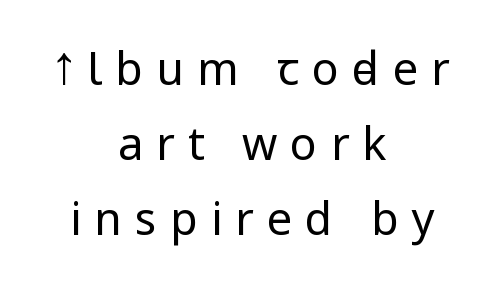
Typeset on center — no edge is straight. Honestly, the letter spacing is so wide it's the main thing you notice. These lines are composed in type without serifs. The gap between lines stays unmarked. Caption: face not bold, strokes unweighted.
